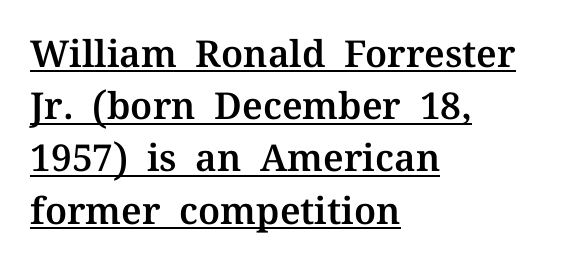
The image shows 37 px serif type, upright; set left-aligned, normal line spacing (1.41x), normal letter spacing, underlined; medium stroke contrast and a medium x-height.
